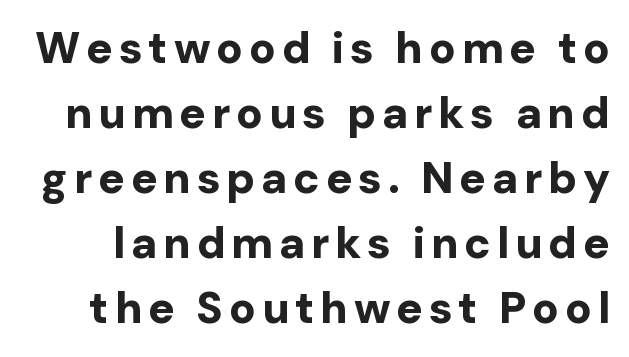
Q: Is the text bold? A: Yes.
Q: Is the text italic (slanted)? A: No, it is upright.
Q: Is the typeface a serif or a sans-serif typeface? A: Sans-serif.
Q: Is the text underlined? A: No.
Q: Is the spacing between lines tight, normal or loose? A: Normal.
Q: Width (condensed, normal, or wide)? A: Normal.
Q: Stroke contrast? A: Low.
Q: x-height? A: Medium.
Q: Monospaced? A: No.
